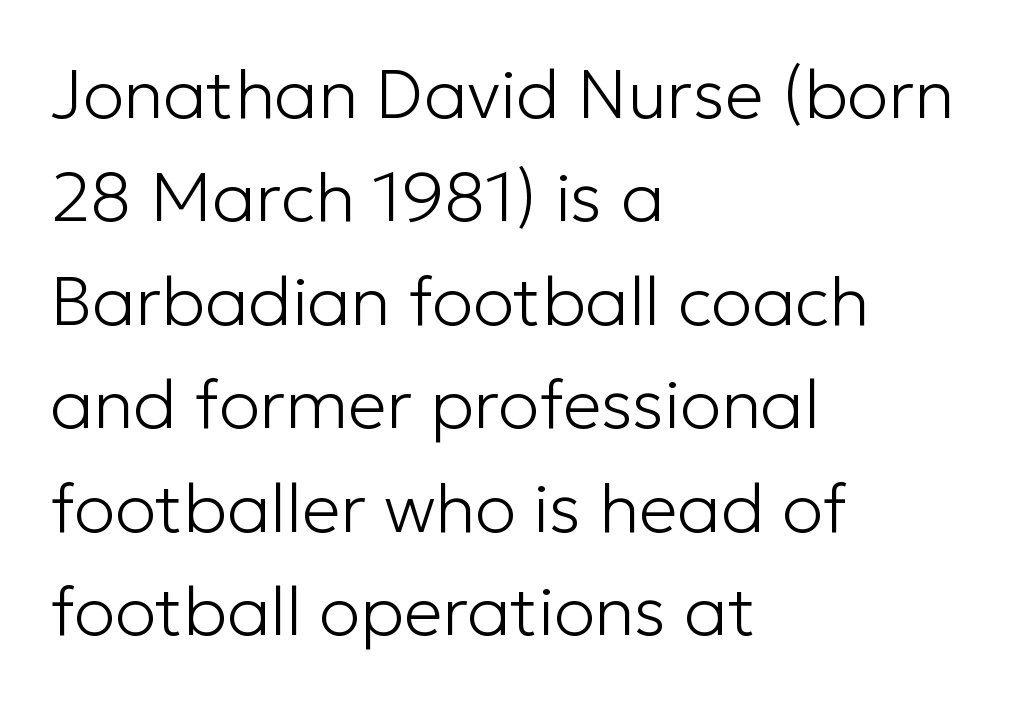
The image shows 69 px light sans-serif type, upright; set left-aligned, normal line spacing (1.5x), normal letter spacing, not underlined; low stroke contrast and a medium x-height.
